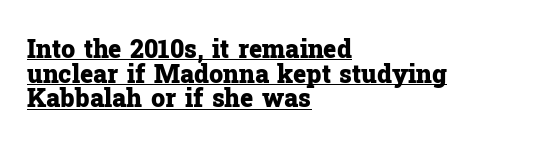
The image shows 25 px bold type, upright; set left-aligned, tight line spacing (0.99x), normal letter spacing, underlined.
